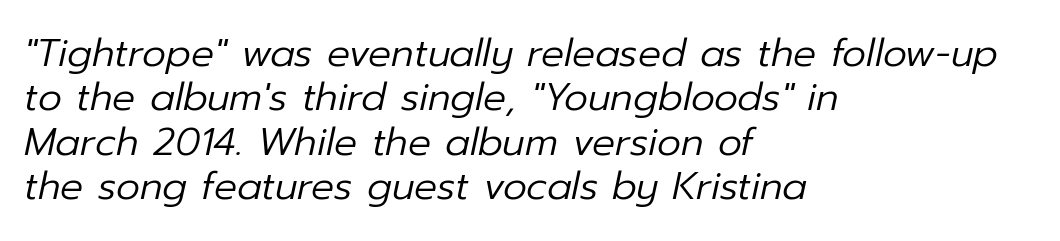
Weight: regular or lighter. The text carries the slant typical of an italic or oblique font. The line texture is even and compact thanks to regular tracking. Proportional: the letters do not fall into vertical columns. The compositor pushed each line to the left boundary.
